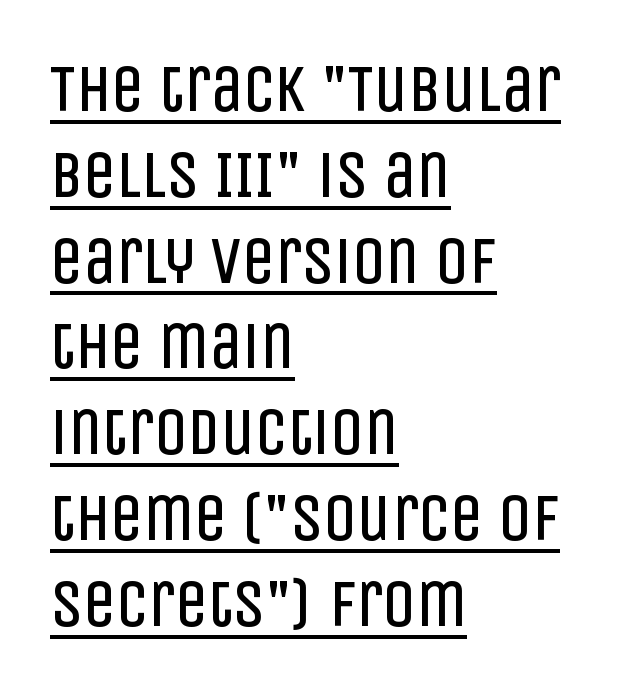
{"serif": "no", "italic": "no", "bold": "no", "weight": "regular", "width": "condensed", "stroke_contrast": "low", "x_height": "large", "monospaced": "no", "underline": "yes", "align": "left", "line_spacing": "normal", "line_spacing_ratio": 1.3, "letter_spacing": "normal", "letter_spacing_em": 0.0, "glyph_px": 66}
